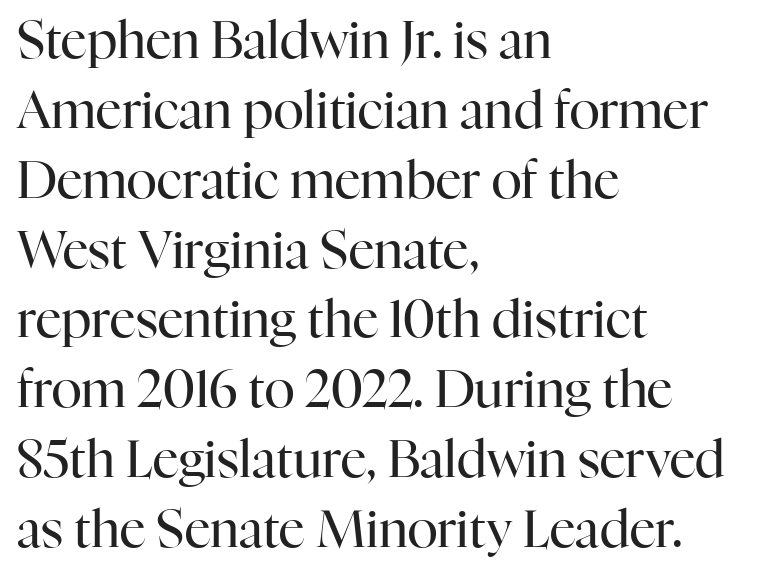
The image shows 51 px regular-weight serif type, upright; set left-aligned, normal line spacing (1.37x), normal letter spacing, not underlined; high stroke contrast and a medium x-height.
